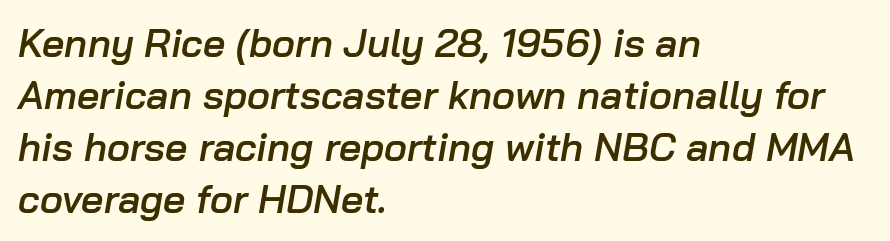
Q: Is the text bold? A: Semi-bold.
Q: Is the text italic (slanted)? A: Yes, it leans right by about 10 degrees.
Q: Is the text underlined? A: No.
Q: How is the paragraph aligned? A: Left-aligned.
Q: Is the spacing between letters normal or unusually wide? A: Normal.
Q: Is the spacing between lines tight, normal or loose? A: Normal.
Q: Width (condensed, normal, or wide)? A: Normal.
Q: Stroke contrast? A: Low.
Q: x-height? A: Medium.
Q: Monospaced? A: No.
